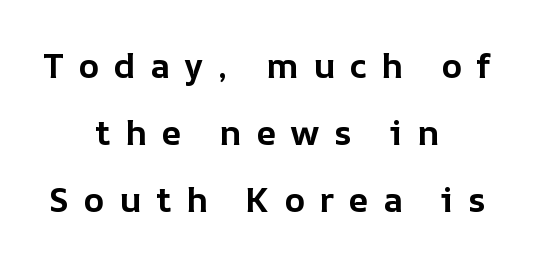
Only glyphs here, with clear space below each row. Substantial extra tracking has been applied to these lines. The lines are quadded center. Strong, thick strokes mark this as bold type.
